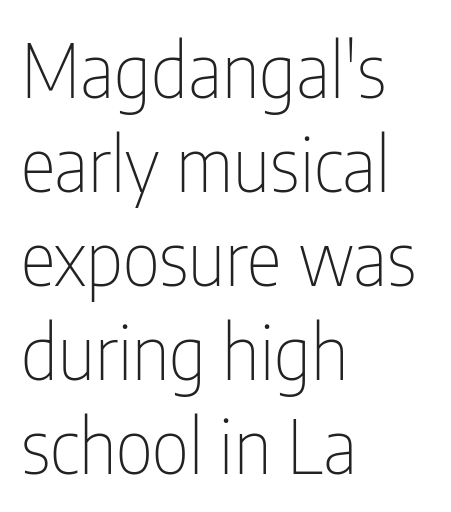
The image shows 74 px thin, condensed sans-serif type, upright; set left-aligned, normal line spacing (1.27x), normal letter spacing, not underlined; low stroke contrast and a medium x-height.
